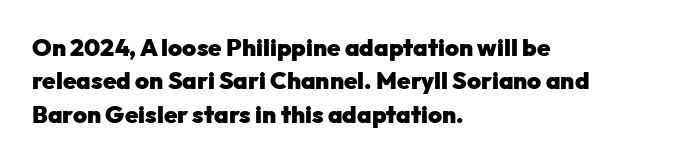
{"italic": "no", "bold": "yes", "underline": "no", "align": "left", "line_spacing": "normal", "line_spacing_ratio": 1.39, "letter_spacing": "normal", "letter_spacing_em": 0.0, "glyph_px": 24}
